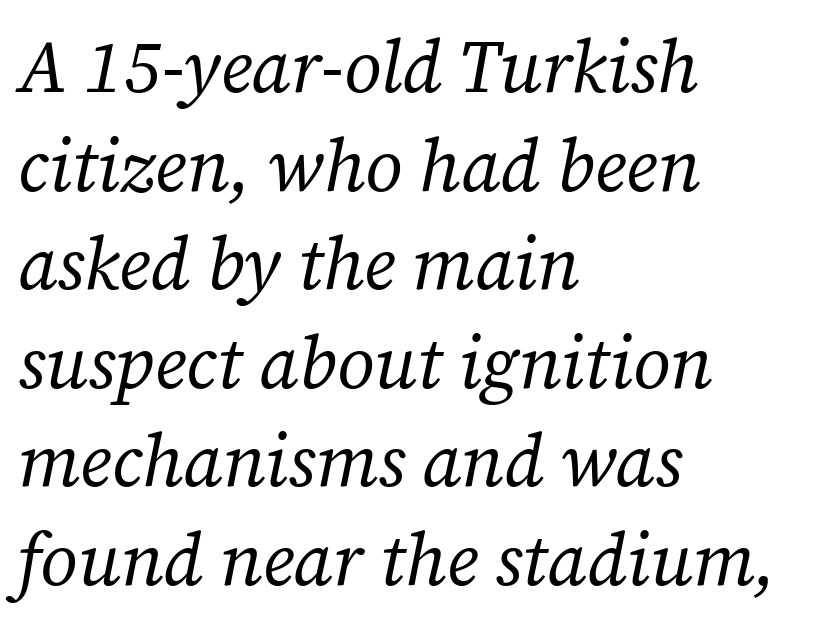
On a weight scale, this lands at 450 or below. Nobody touched the tracking dial on this one. Typographically, this falls in the serif category. Every character sits at an angle, as italics do.
